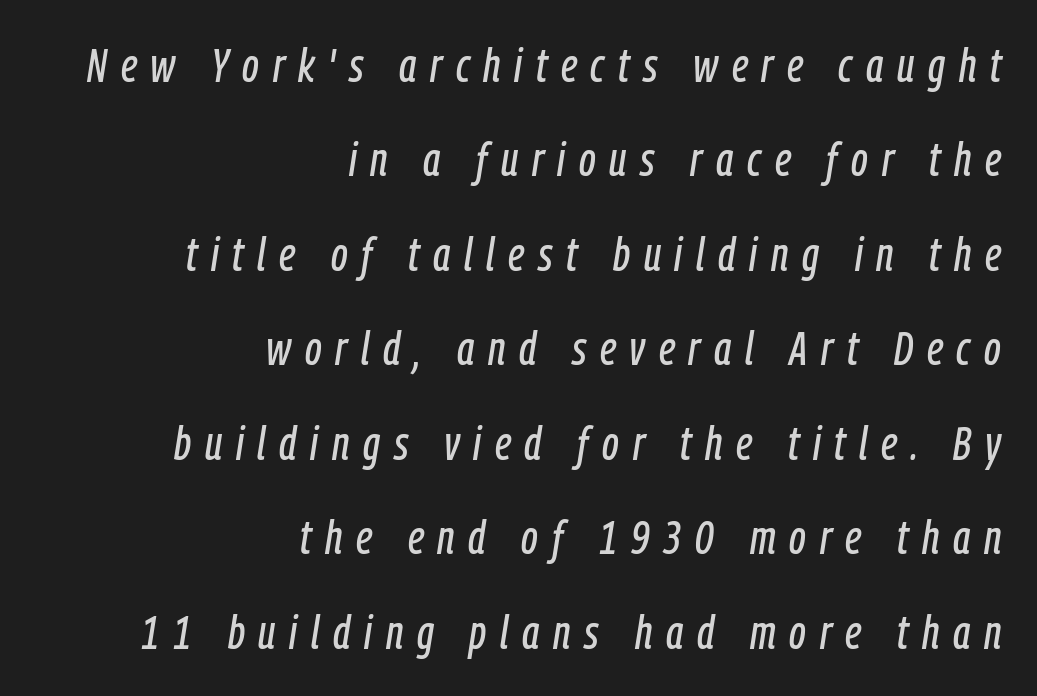
{"italic": "yes", "lean": "right", "slant_degrees": 9, "width": "condensed", "stroke_contrast": "low", "x_height": "medium", "monospaced": "no", "underline": "no", "align": "right", "line_spacing": "loose", "line_spacing_ratio": 2.01, "letter_spacing": "wide", "letter_spacing_em": 0.29, "glyph_px": 47}
